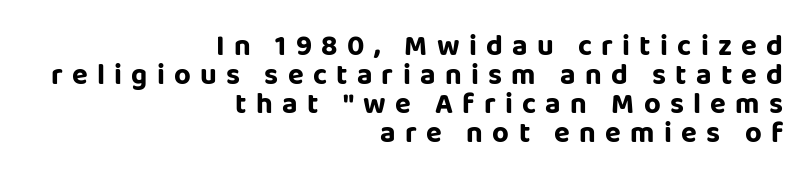
The image shows 29 px bold sans-serif type, upright; set right-aligned, tight line spacing (1.0x), unusually wide letter spacing (+0.32 em), not underlined; low stroke contrast and a large x-height.
